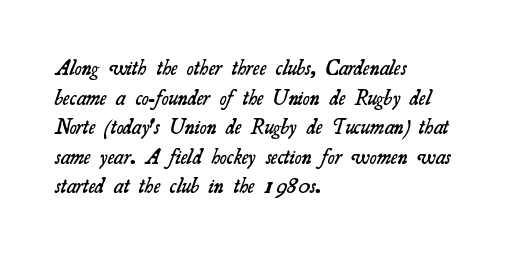
{"bold": "semi", "underline": "no", "align": "left", "line_spacing": "normal", "line_spacing_ratio": 1.41, "letter_spacing": "normal", "letter_spacing_em": 0.0, "glyph_px": 21}
